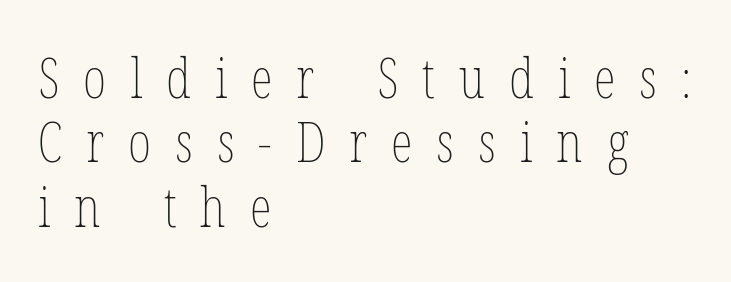
Q: Is the text bold? A: No.
Q: Is the text italic (slanted)? A: No, it is upright.
Q: Is the text underlined? A: No.
Q: How is the paragraph aligned? A: Left-aligned.
Q: Is the spacing between letters normal or unusually wide? A: Unusually wide.
Q: Is the spacing between lines tight, normal or loose? A: Tight.
Q: Width (condensed, normal, or wide)? A: Condensed.
Q: Stroke contrast? A: Low.
Q: x-height? A: Medium.
Q: Monospaced? A: No.
